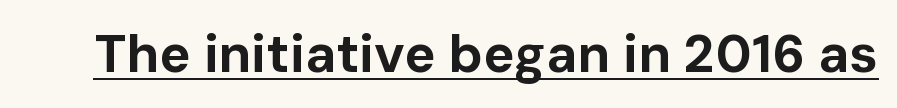
Does the type have serifs? No, each stem ends abruptly. The font is running at its bold setting. It's the straight-up-and-down kind of type. Character widths vary here, with narrow letters taking less room than wide ones. Has an underline been added? It has. This sample uses plain, unmodified letter spacing.
